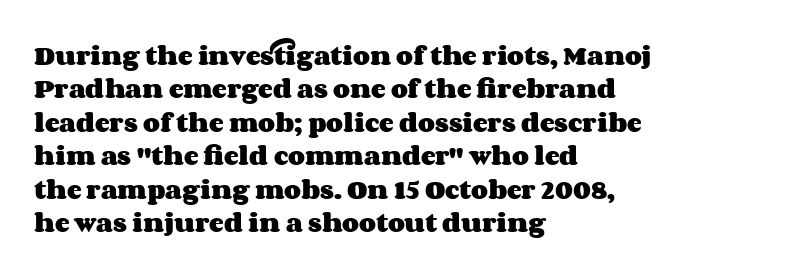
Q: Is the text bold? A: Yes.
Q: Is the text italic (slanted)? A: No, it is upright.
Q: Is the text underlined? A: No.
Q: How is the paragraph aligned? A: Left-aligned.
Q: Is the spacing between letters normal or unusually wide? A: Normal.
Q: Is the spacing between lines tight, normal or loose? A: Normal.
